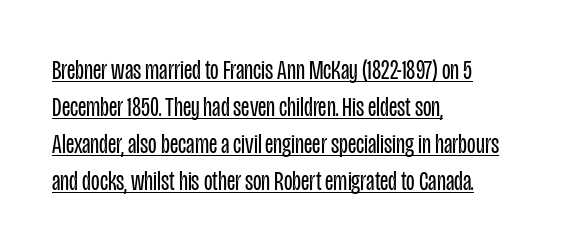
The image shows 28 px regular-weight, condensed sans-serif type, upright; set left-aligned, normal line spacing (1.32x), normal letter spacing, underlined; low stroke contrast and a large x-height.
